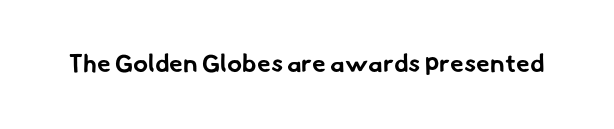
Q: Is the text bold? A: Yes.
Q: Is the text underlined? A: No.
Q: Is the spacing between letters normal or unusually wide? A: Normal.
